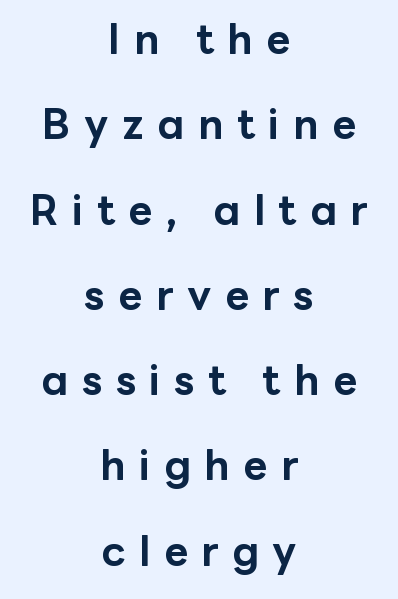
Q: Is the text bold? A: Yes.
Q: Is the text italic (slanted)? A: No, it is upright.
Q: Is the typeface a serif or a sans-serif typeface? A: Sans-serif.
Q: Is the text underlined? A: No.
Q: How is the paragraph aligned? A: Centered.
Q: Is the spacing between letters normal or unusually wide? A: Unusually wide.
Q: Is the spacing between lines tight, normal or loose? A: Loose.
Q: Width (condensed, normal, or wide)? A: Normal.
Q: Stroke contrast? A: Low.
Q: x-height? A: Medium.
Q: Monospaced? A: No.
